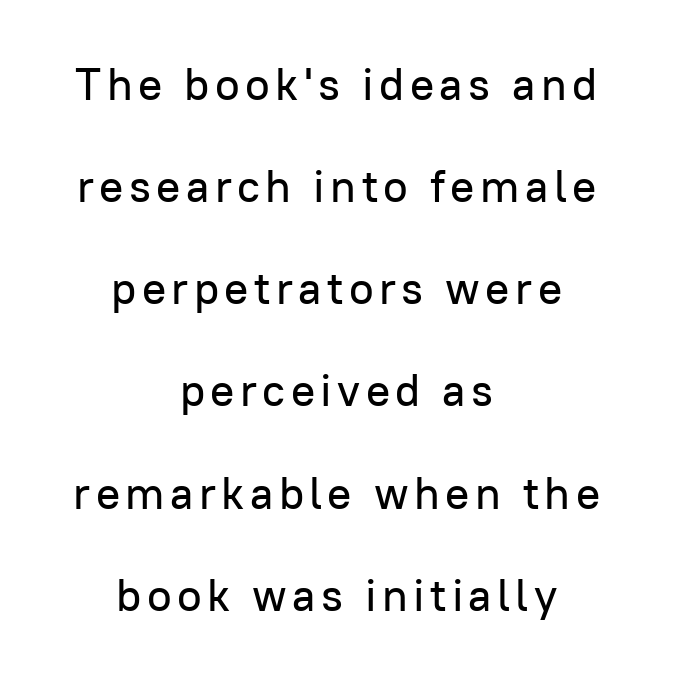
{"serif": "no", "italic": "no", "width": "normal", "stroke_contrast": "low", "x_height": "medium", "monospaced": "no", "underline": "no", "align": "center", "line_spacing": "loose", "line_spacing_ratio": 2.27, "glyph_px": 45}
